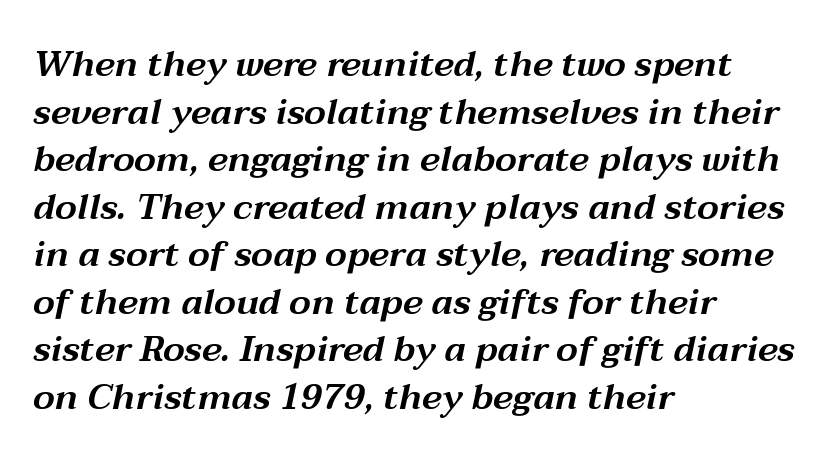
Compared with typical body copy, the letter spacing here is the same. The lines sit at an ordinary, default distance from one another. Visually the block forms a straight wall on the left and a jagged coastline on the right. Descender tails drop into unmarked territory. The letters advance in unequal steps, a hallmark of proportional type.
